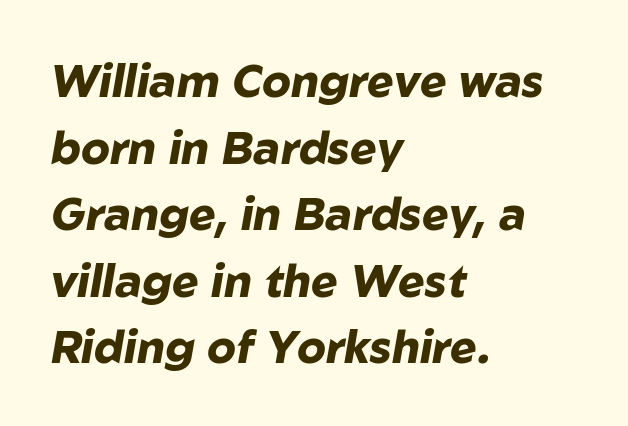
The image shows 45 px heavy type, italic (leaning right); set left-aligned, normal line spacing (1.48x), normal letter spacing, not underlined; low stroke contrast and a medium x-height.
